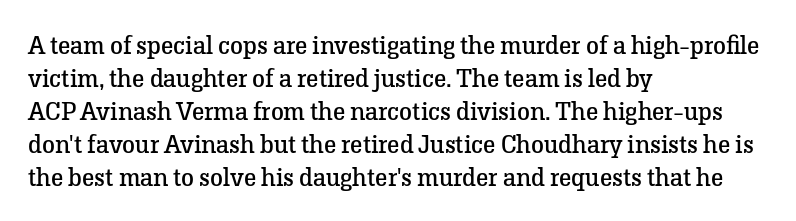
When letters stand straight like this, we call the style roman or upright. These lines sit exactly where default settings would place them. Students, note that the glyphs here touch the page at normal intervals. The passage shown is not bold in any degree. In CSS terms this would be text-align: left. Underlining? Definitely not there.
